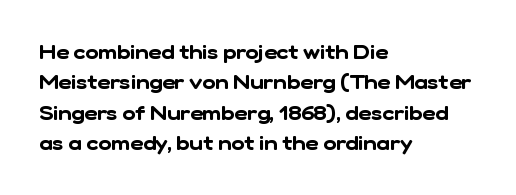
The image shows 20 px text type; set left-aligned, normal line spacing (1.52x), normal letter spacing, not underlined.
